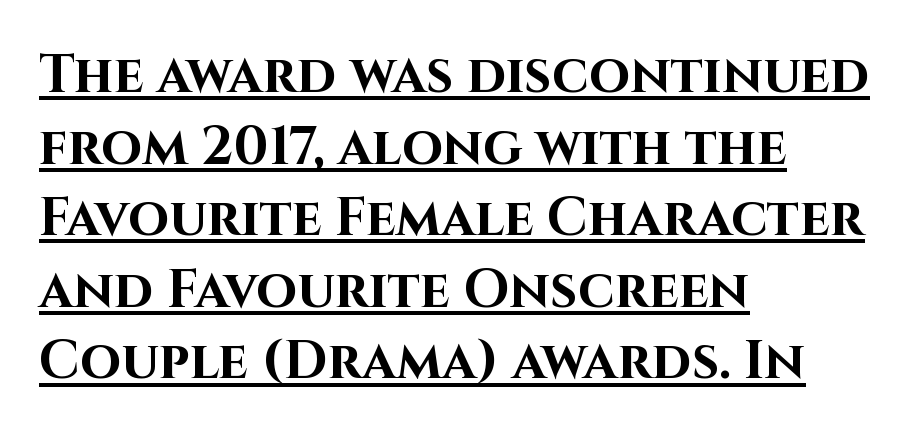
Q: Is the text bold? A: Yes.
Q: Is the text italic (slanted)? A: No, it is upright.
Q: Is the typeface a serif or a sans-serif typeface? A: Sans-serif.
Q: Is the text underlined? A: Yes.
Q: How is the paragraph aligned? A: Left-aligned.
Q: Is the spacing between letters normal or unusually wide? A: Normal.
Q: Is the spacing between lines tight, normal or loose? A: Normal.
Q: Width (condensed, normal, or wide)? A: Normal.
Q: Stroke contrast? A: High.
Q: x-height? A: Large.
Q: Monospaced? A: No.
